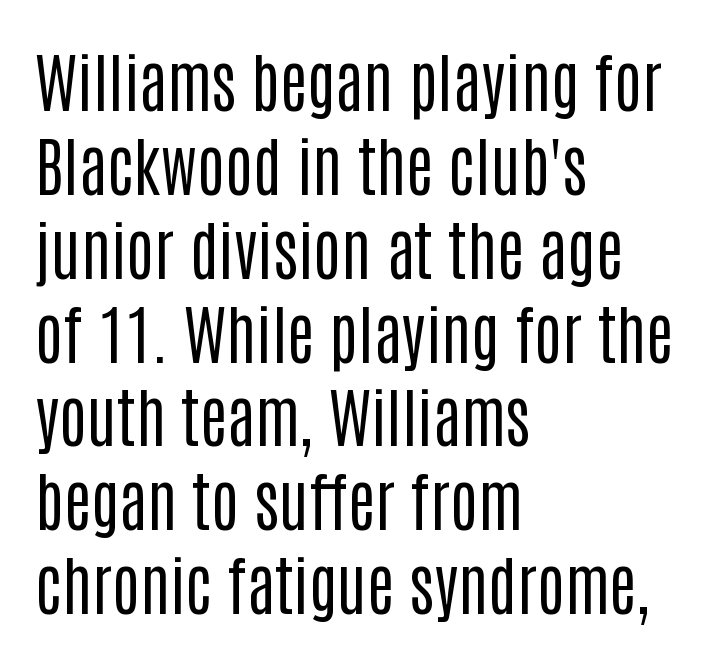
Q: Is the text bold? A: No.
Q: Is the text italic (slanted)? A: No, it is upright.
Q: Is the typeface a serif or a sans-serif typeface? A: Sans-serif.
Q: Is the text underlined? A: No.
Q: How is the paragraph aligned? A: Left-aligned.
Q: Is the spacing between letters normal or unusually wide? A: Normal.
Q: Is the spacing between lines tight, normal or loose? A: Normal.
Q: Width (condensed, normal, or wide)? A: Condensed.
Q: Stroke contrast? A: Low.
Q: x-height? A: Large.
Q: Monospaced? A: No.
